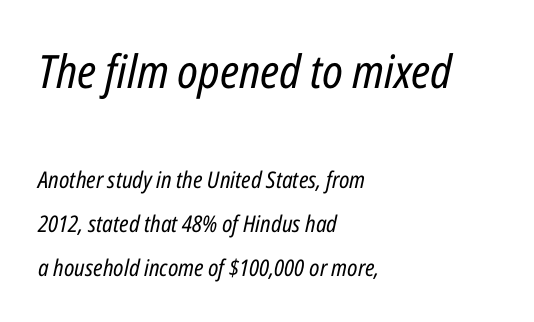
{"italic": "yes", "lean": "right", "slant_degrees": 12, "bold": "no", "weight": "regular", "width": "condensed", "stroke_contrast": "low", "x_height": "medium", "monospaced": "no", "underline": "no", "align": "left", "line_spacing": "loose", "line_spacing_ratio": 1.92, "letter_spacing": "normal", "letter_spacing_em": 0.0, "larger_block": "first", "size_ratio": 2.0, "glyph_px": 46}
